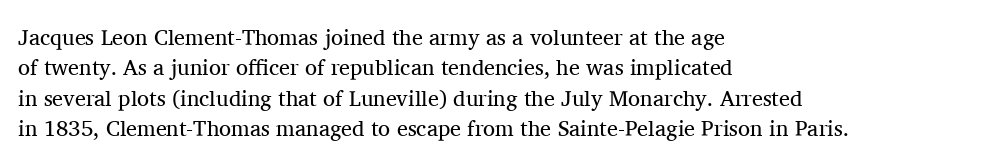
Q: Is the text bold? A: No.
Q: Is the text italic (slanted)? A: No, it is upright.
Q: Is the text underlined? A: No.
Q: How is the paragraph aligned? A: Left-aligned.
Q: Is the spacing between letters normal or unusually wide? A: Normal.
Q: Is the spacing between lines tight, normal or loose? A: Normal.
